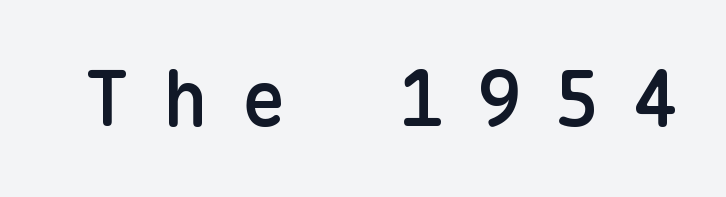
Font category for this specimen: sans-serif. Has an underline been added? It has not. These lines are rendered in a fixed-pitch font. Caption: expanded tracking, letters set apart. Set as a demibold, roughly 600 on the weight scale. Do the letters lean? They stand straight.
